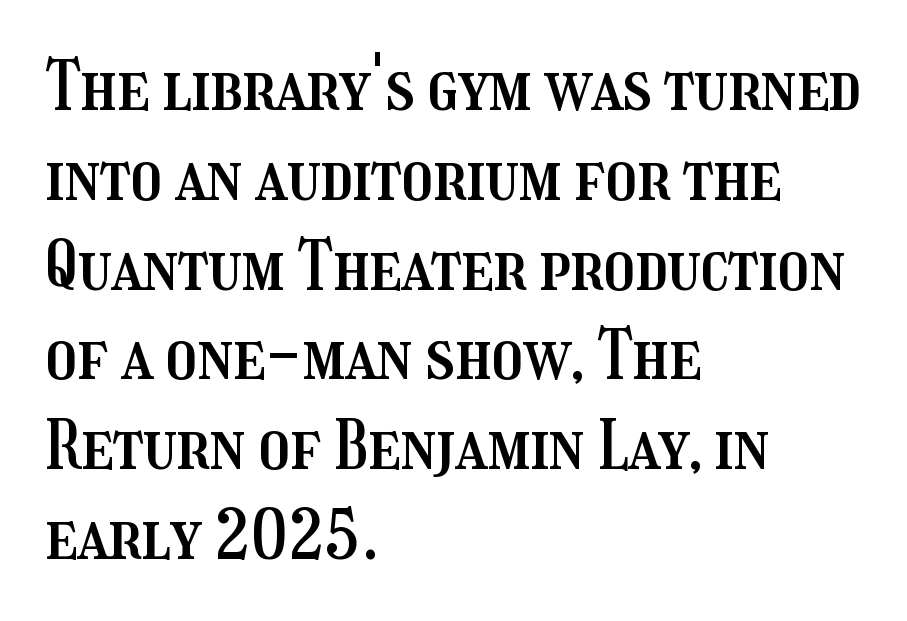
Q: Is the text italic (slanted)? A: No, it is upright.
Q: Is the text underlined? A: No.
Q: How is the paragraph aligned? A: Left-aligned.
Q: Is the spacing between letters normal or unusually wide? A: Normal.
Q: Is the spacing between lines tight, normal or loose? A: Normal.
Q: Width (condensed, normal, or wide)? A: Condensed.
Q: Stroke contrast? A: Medium.
Q: x-height? A: Medium.
Q: Monospaced? A: No.
